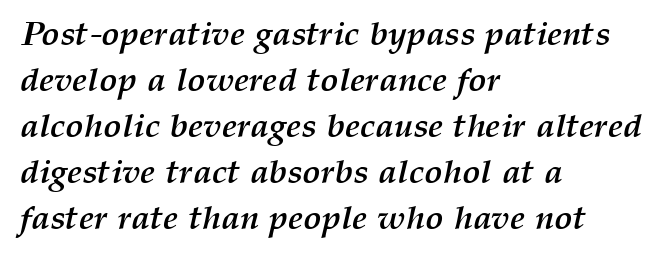
Standard letterfit; no display-style spreading of the glyphs. This rendering uses left alignment, leaving the right contour irregular. Does the leading feel generous? No, just average. The rendering uses natural spacing where letterforms have individual widths.
